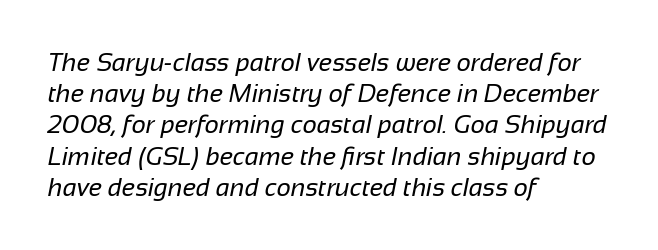
{"bold": "no", "underline": "no", "align": "left", "line_spacing": "normal", "line_spacing_ratio": 1.25, "letter_spacing": "normal", "letter_spacing_em": 0.0, "glyph_px": 25}
